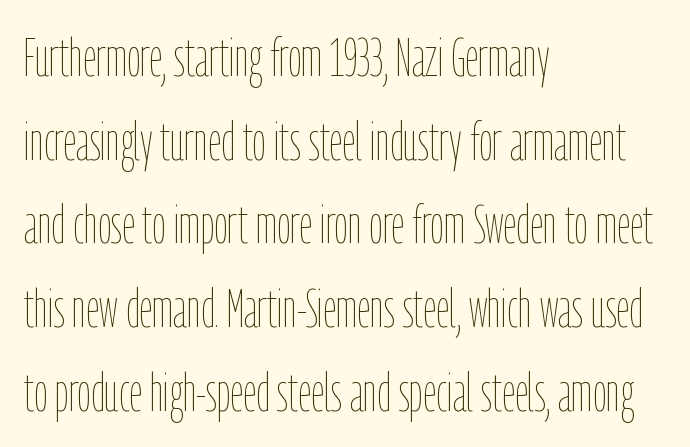
The image shows 53 px thin, condensed type, upright; set left-aligned, normal line spacing (1.58x), normal letter spacing, not underlined; low stroke contrast and a medium x-height.
